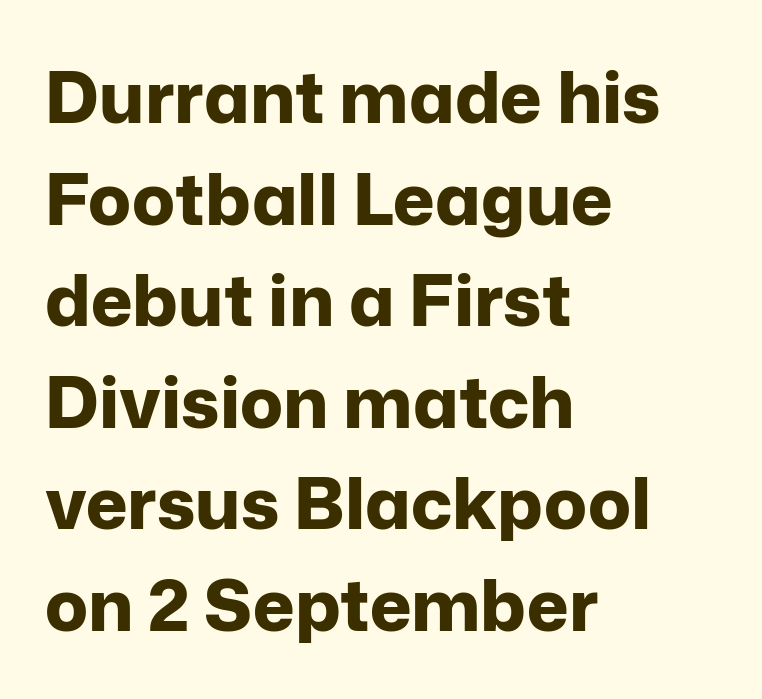
The image shows 71 px bold sans-serif type, upright; set left-aligned, normal line spacing (1.43x), normal letter spacing, not underlined; low stroke contrast and a medium x-height.
